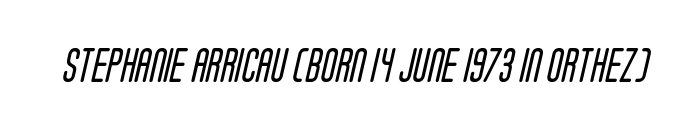
The image shows 34 px regular-weight, condensed sans-serif type; set normal letter spacing, not underlined; low stroke contrast and a large x-height.
